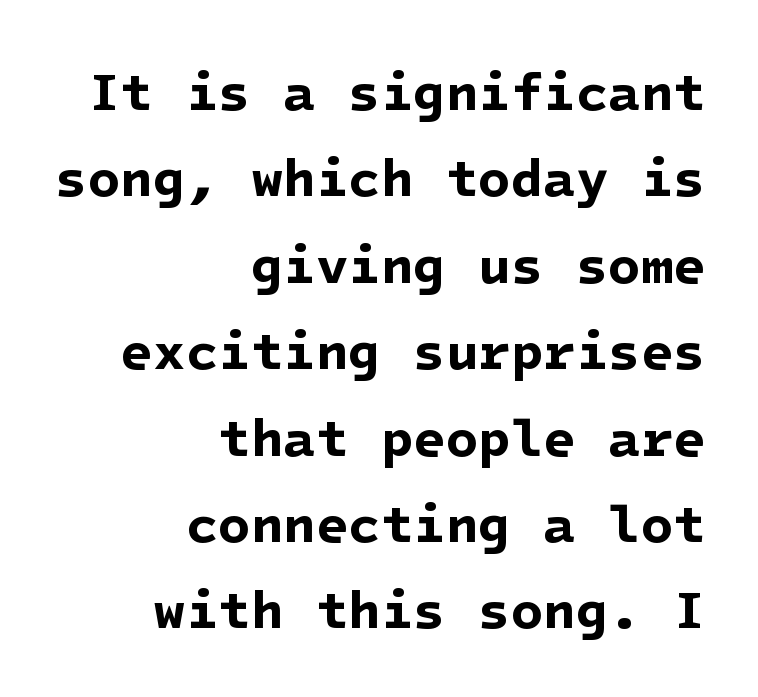
Pretty heavy lettering here — definitely bold. No feet cap the strokes, marking this as sans-serif type. Students, observe: this is what conventionally led text looks like. Alignment: flush right. Nobody touched the tracking dial on this one. Nobody drew a line under any word here.
